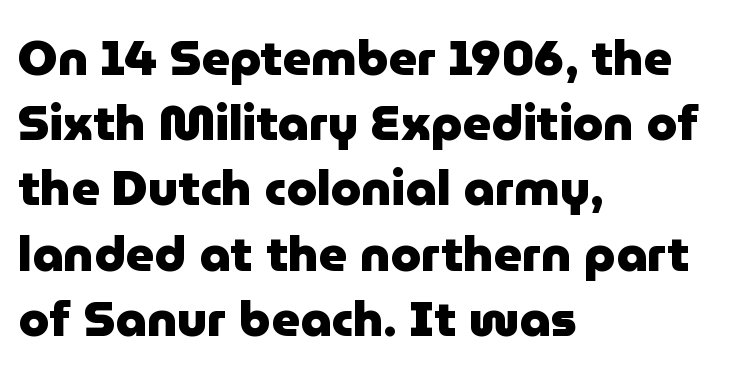
{"serif": "no", "italic": "no", "bold": "yes", "weight": "heavy", "width": "normal", "stroke_contrast": "low", "x_height": "medium", "monospaced": "no", "underline": "no", "align": "left", "line_spacing": "normal", "line_spacing_ratio": 1.33, "letter_spacing": "normal", "letter_spacing_em": 0.0, "glyph_px": 49}
